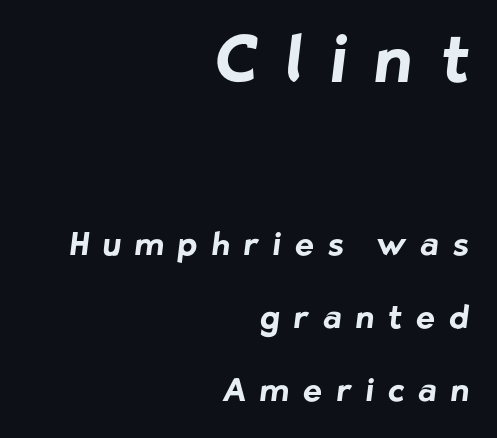
The image shows 65 px bold sans-serif type; set right-aligned, loose line spacing (2.28x), unusually wide letter spacing (+0.44 em), not underlined; the first (top) block is 2.03x larger; low stroke contrast and a medium x-height.
